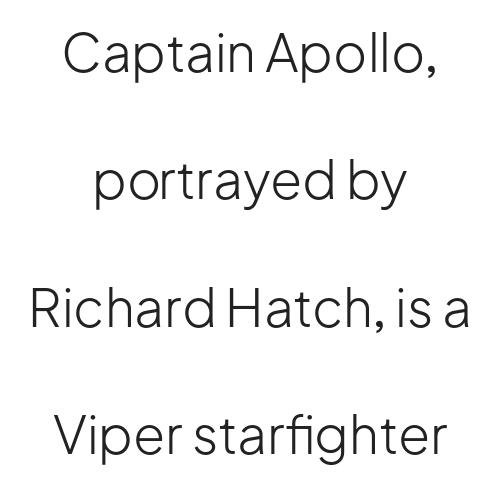
{"serif": "no", "italic": "no", "bold": "no", "weight": "light", "width": "normal", "stroke_contrast": "low", "x_height": "medium", "monospaced": "no", "underline": "no", "align": "center", "line_spacing": "loose", "line_spacing_ratio": 2.45, "letter_spacing": "normal", "letter_spacing_em": 0.0, "glyph_px": 52}
